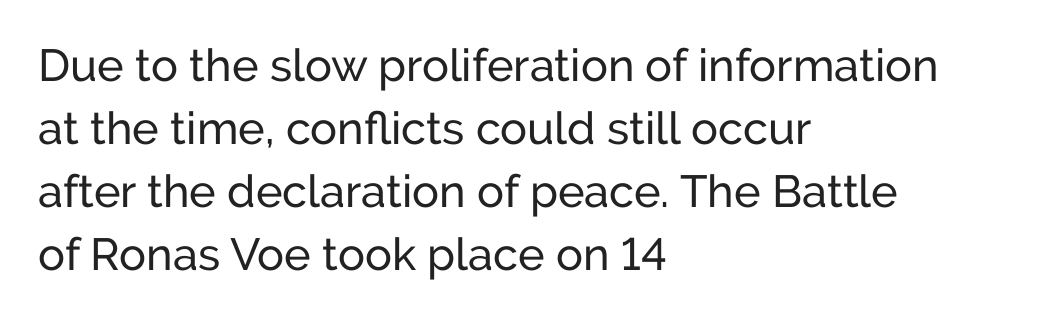
The image shows 45 px sans-serif type, upright; set left-aligned, normal line spacing (1.4x), normal letter spacing, not underlined; low stroke contrast and a medium x-height.
